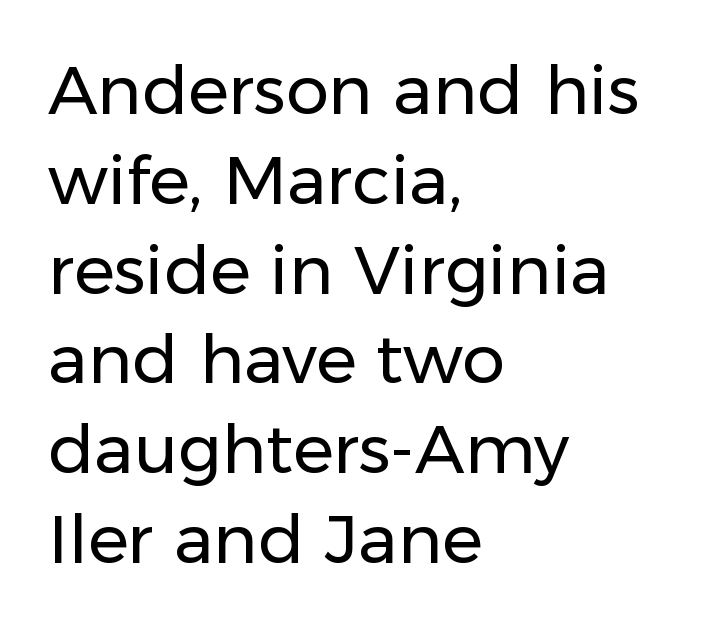
{"serif": "no", "italic": "no", "bold": "no", "weight": "regular", "width": "normal", "stroke_contrast": "low", "x_height": "medium", "monospaced": "no", "underline": "no", "align": "left", "line_spacing": "normal", "line_spacing_ratio": 1.32, "letter_spacing": "normal", "letter_spacing_em": 0.0, "glyph_px": 68}
